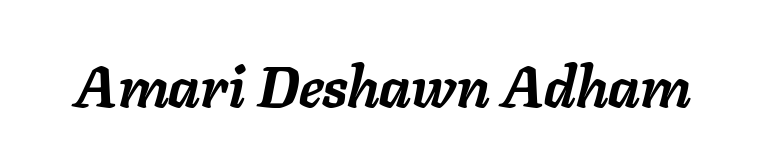
Check under the words: just untouched page. Plenty of ink on the page — the face is bold. You can tell it's italic because the verticals aren't actually vertical. Does extra space separate the letters? No, they use regular spacing. Is this a fixed-width face? No — the glyphs have proportional, varying widths.
